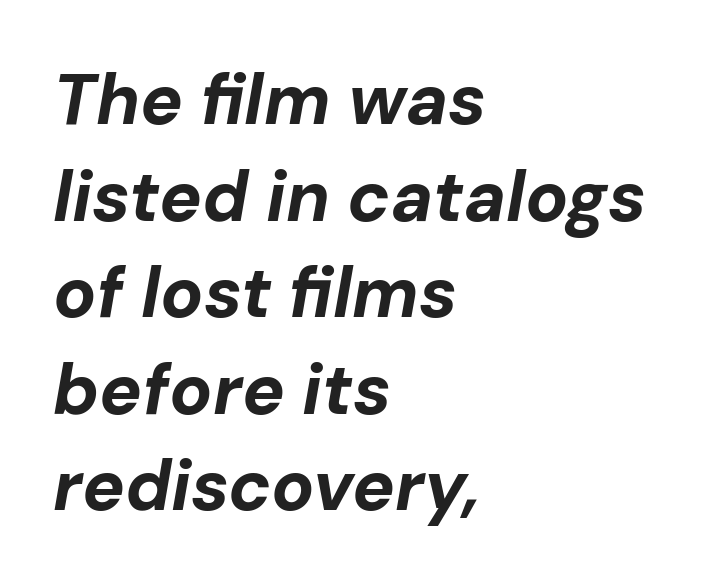
Q: Is the text bold? A: Yes.
Q: Is the text italic (slanted)? A: Yes, it leans right by about 10 degrees.
Q: Is the text underlined? A: No.
Q: How is the paragraph aligned? A: Left-aligned.
Q: Is the spacing between letters normal or unusually wide? A: Normal.
Q: Is the spacing between lines tight, normal or loose? A: Normal.
Q: Width (condensed, normal, or wide)? A: Normal.
Q: Stroke contrast? A: Low.
Q: x-height? A: Medium.
Q: Monospaced? A: No.
